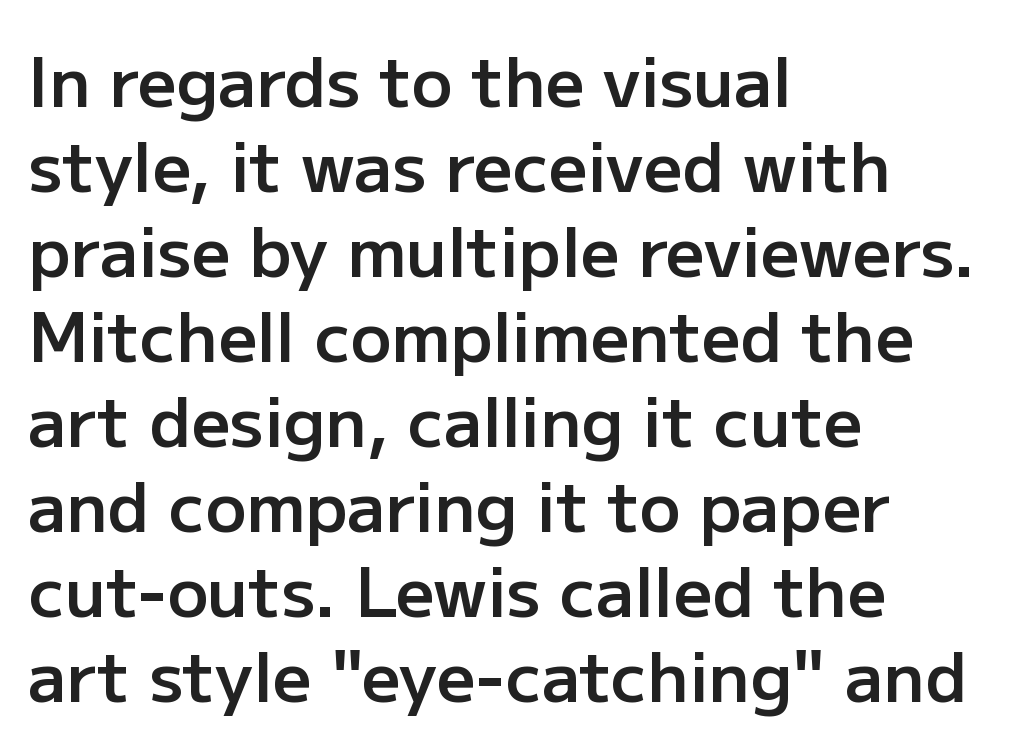
The type is set solid horizontally, with unmodified tracking. Horizontal alignment here is leftward, the default for most running prose. The space beneath each line is pristine and unruled. Think of a printed novel: that variable character pitch is what you see here. Evenly set lines give the paragraph a standard silhouette.
